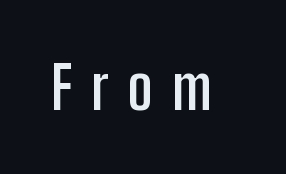
{"serif": "no", "italic": "no", "bold": "yes", "weight": "semibold", "width": "condensed", "stroke_contrast": "low", "x_height": "medium", "monospaced": "no", "underline": "no", "letter_spacing": "wide", "letter_spacing_em": 0.33, "glyph_px": 59}
